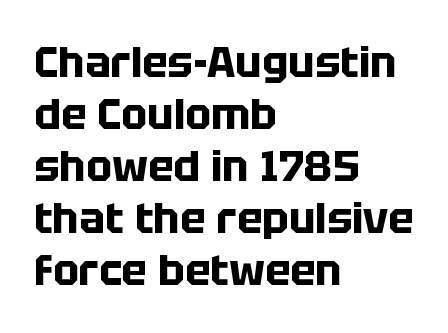
This rendering leaves character spacing at its baseline value. Each letter keeps its own natural width here, so spacing adapts to shape. Underline: absent. Classification — sans serif. This rendering uses left alignment, leaving the right contour irregular.
